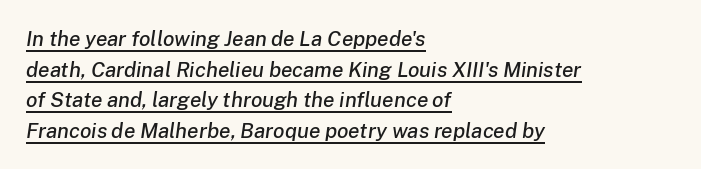
The image shows 21 px text type, italic (leaning right); set left-aligned, normal line spacing (1.46x), normal letter spacing, underlined.
